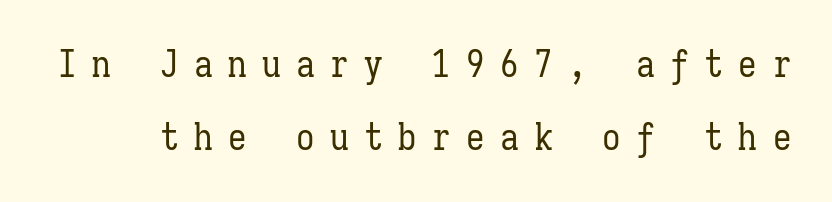
The image shows 37 px regular-weight, condensed type, upright, monospaced; set loose line spacing (1.96x), unusually wide letter spacing (+0.42 em), not underlined; low stroke contrast and a medium x-height.
